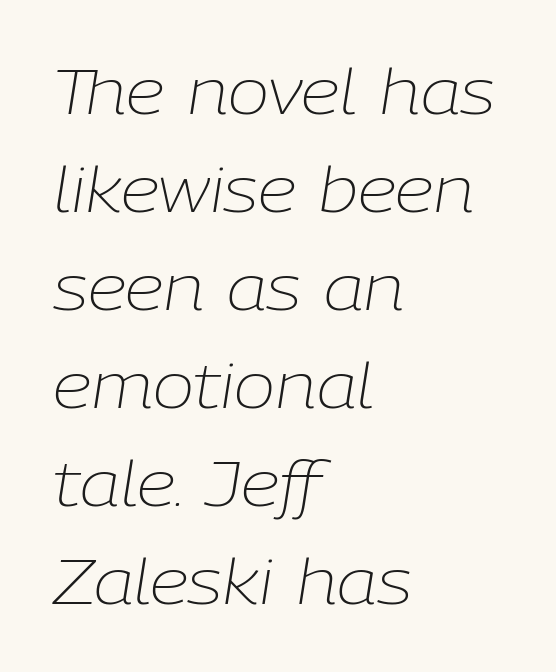
The image shows 62 px light type, italic (leaning right); set left-aligned, normal line spacing (1.58x), normal letter spacing, not underlined; low stroke contrast and a medium x-height.
